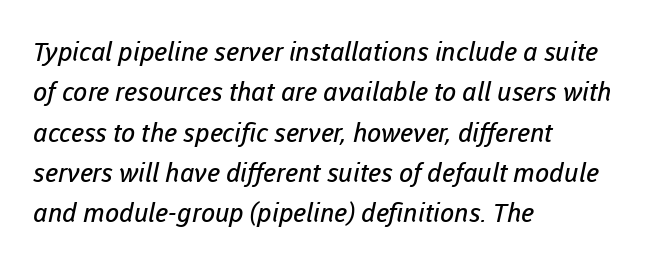
The image shows 26 px text type; set left-aligned, normal line spacing (1.55x), normal letter spacing, not underlined.
